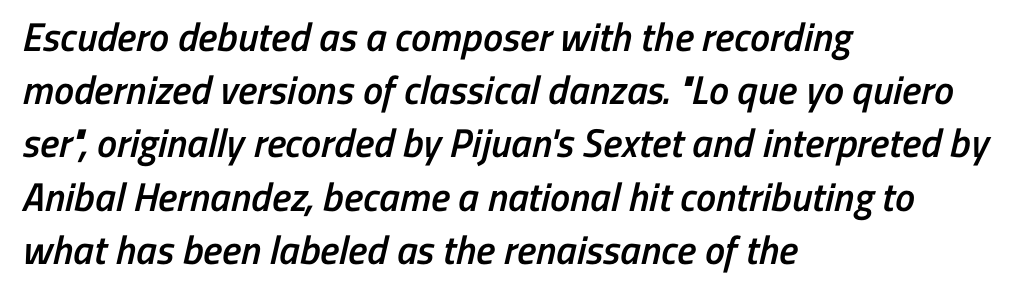
The passage shown has conventional tracking throughout. Rows of type keep a routine distance in the vertical direction. Looks like regular typesetting: each glyph gets only the width it needs. Leftover space on each line is placed entirely after the last word.
